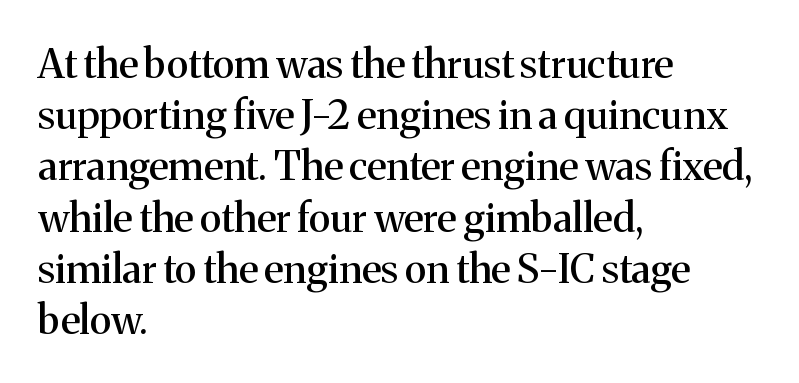
Is the block centered? No — it sits flush against the left margin. Observe the ordinary spacing: letters are neighbours, not strangers. Notice how descenders clear the ascenders below comfortably — that's standard leading. What kind of face is this? One with serifs. Plain, unruled lines of type.
